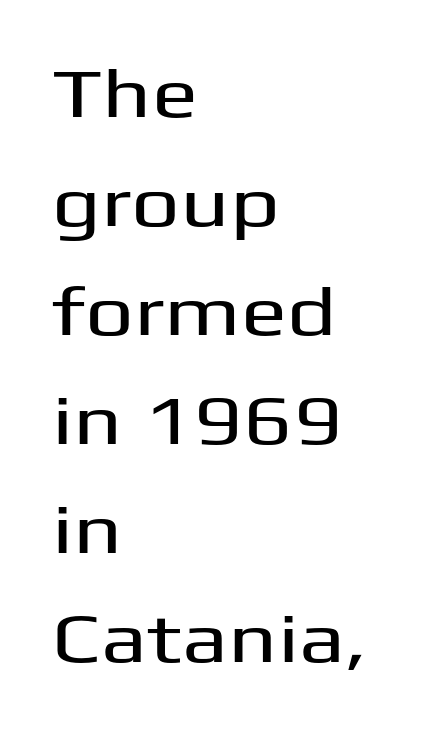
{"serif": "no", "italic": "no", "width": "wide", "stroke_contrast": "medium", "x_height": "medium", "monospaced": "no", "underline": "no", "align": "left", "line_spacing": "normal", "line_spacing_ratio": 1.58, "letter_spacing": "normal", "letter_spacing_em": 0.0, "glyph_px": 69}
